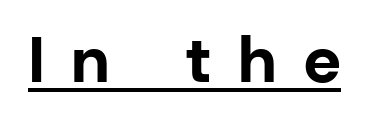
Q: Is the text bold? A: Yes.
Q: Is the text italic (slanted)? A: No, it is upright.
Q: Is the typeface a serif or a sans-serif typeface? A: Sans-serif.
Q: Is the text underlined? A: Yes.
Q: Is the spacing between letters normal or unusually wide? A: Unusually wide.
Q: Width (condensed, normal, or wide)? A: Normal.
Q: Stroke contrast? A: Low.
Q: x-height? A: Medium.
Q: Monospaced? A: No.
